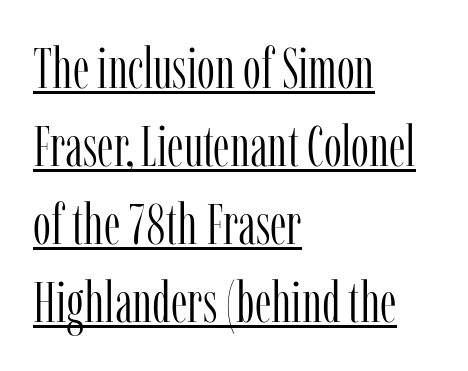
The image shows 57 px light, condensed serif type, upright; set left-aligned, normal line spacing (1.37x), normal letter spacing, underlined; low stroke contrast and a medium x-height.
